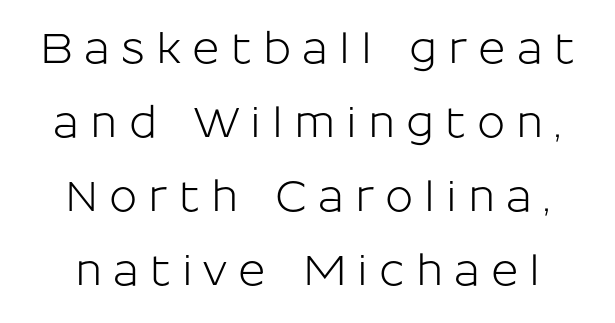
{"serif": "no", "italic": "no", "width": "normal", "stroke_contrast": "low", "x_height": "medium", "monospaced": "no", "underline": "no", "line_spacing_ratio": 1.76, "letter_spacing": "wide", "letter_spacing_em": 0.26, "glyph_px": 42}
